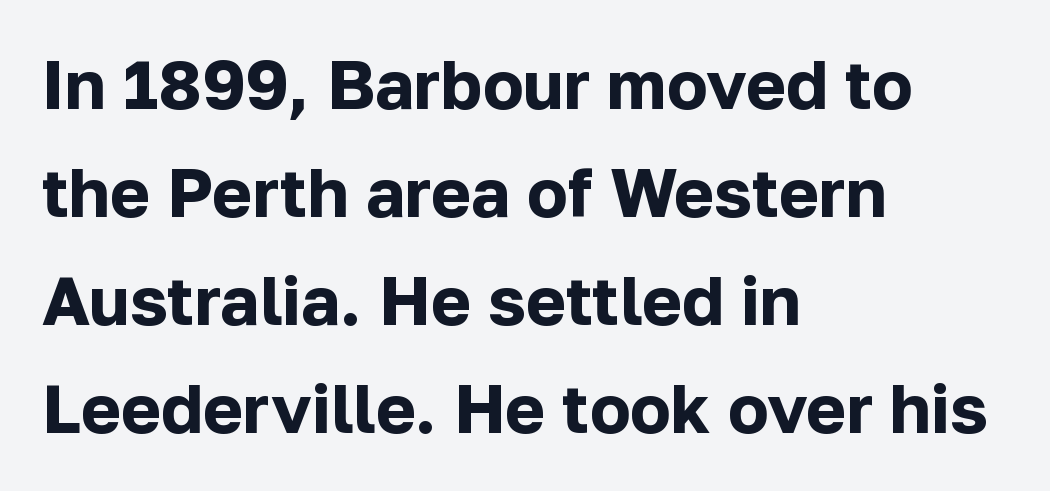
The image shows 68 px bold sans-serif type, upright; set left-aligned, normal line spacing (1.59x), normal letter spacing, not underlined; low stroke contrast and a medium x-height.
